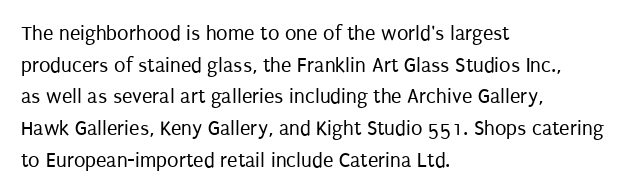
{"italic": "no", "bold": "no", "underline": "no", "align": "left", "line_spacing": "normal", "line_spacing_ratio": 1.51, "letter_spacing": "normal", "letter_spacing_em": 0.0, "glyph_px": 21}
